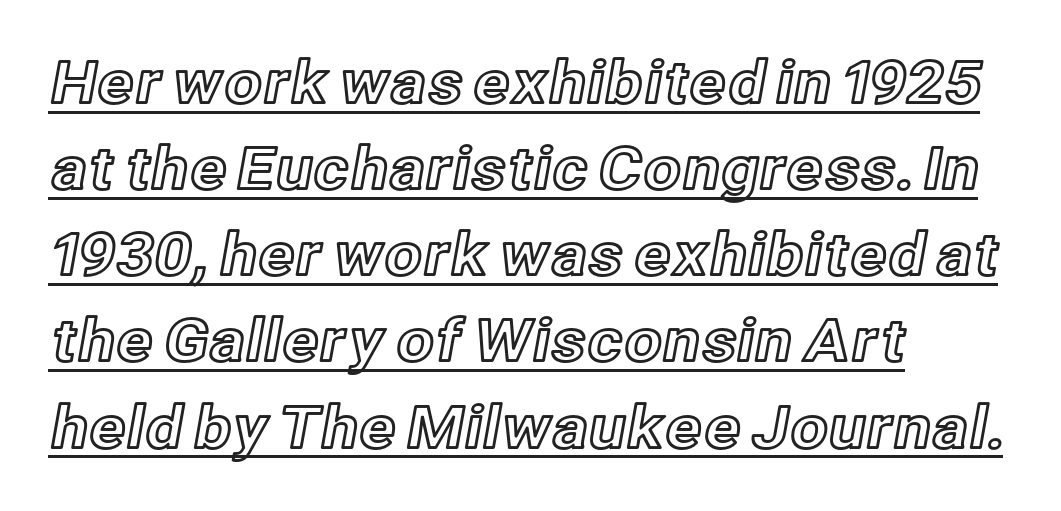
Q: Is the text italic (slanted)? A: Yes.
Q: Is the text underlined? A: Yes.
Q: How is the paragraph aligned? A: Left-aligned.
Q: Is the spacing between letters normal or unusually wide? A: Normal.
Q: Is the spacing between lines tight, normal or loose? A: Normal.
Q: Width (condensed, normal, or wide)? A: Normal.
Q: x-height? A: Medium.
Q: Monospaced? A: No.
